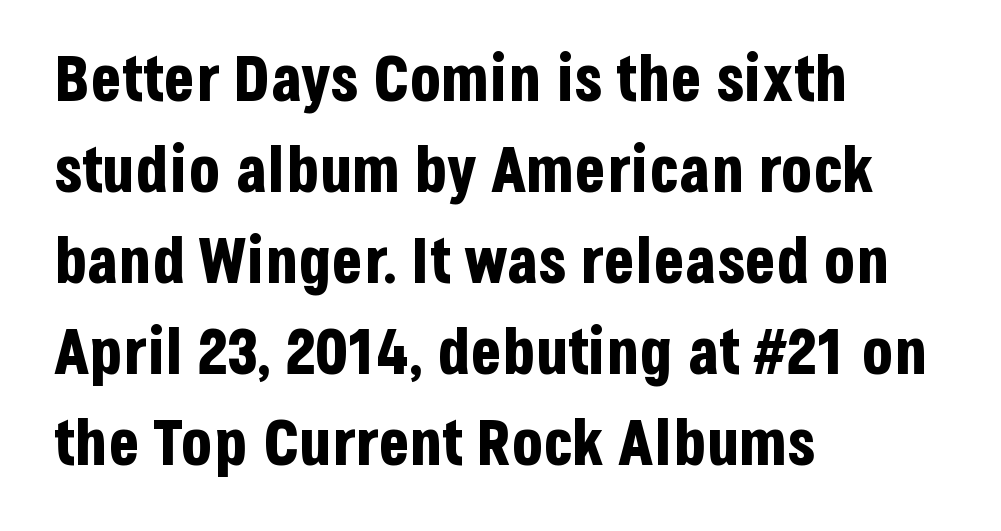
Q: Is the text bold? A: Yes.
Q: Is the text italic (slanted)? A: No, it is upright.
Q: Is the typeface a serif or a sans-serif typeface? A: Sans-serif.
Q: Is the text underlined? A: No.
Q: How is the paragraph aligned? A: Left-aligned.
Q: Is the spacing between letters normal or unusually wide? A: Normal.
Q: Is the spacing between lines tight, normal or loose? A: Normal.
Q: Width (condensed, normal, or wide)? A: Condensed.
Q: Stroke contrast? A: Low.
Q: x-height? A: Large.
Q: Monospaced? A: No.
